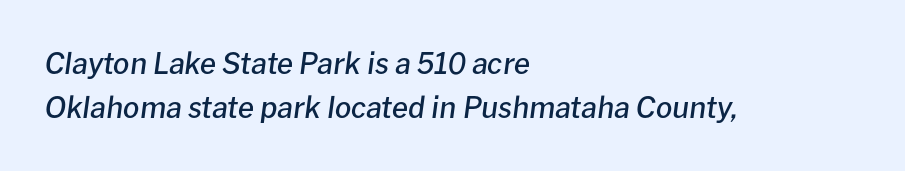
Q: Is the text bold? A: Semi-bold.
Q: Is the text italic (slanted)? A: Yes, it leans right by about 8 degrees.
Q: Is the text underlined? A: No.
Q: How is the paragraph aligned? A: Left-aligned.
Q: Is the spacing between letters normal or unusually wide? A: Normal.
Q: Is the spacing between lines tight, normal or loose? A: Normal.
Q: Width (condensed, normal, or wide)? A: Normal.
Q: Stroke contrast? A: Low.
Q: x-height? A: Medium.
Q: Monospaced? A: No.
